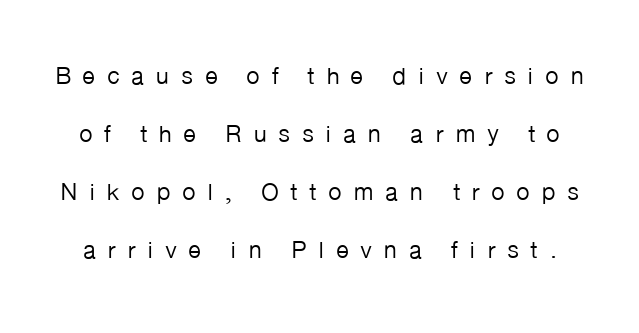
Q: Is the text bold? A: No.
Q: Is the text italic (slanted)? A: No, it is upright.
Q: Is the text underlined? A: No.
Q: Is the spacing between letters normal or unusually wide? A: Unusually wide.
Q: Is the spacing between lines tight, normal or loose? A: Loose.
